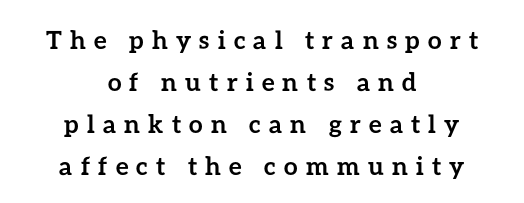
Q: Is the text bold? A: Yes.
Q: Is the text italic (slanted)? A: No, it is upright.
Q: Is the text underlined? A: No.
Q: How is the paragraph aligned? A: Centered.
Q: Is the spacing between letters normal or unusually wide? A: Unusually wide.
Q: Is the spacing between lines tight, normal or loose? A: Normal.
